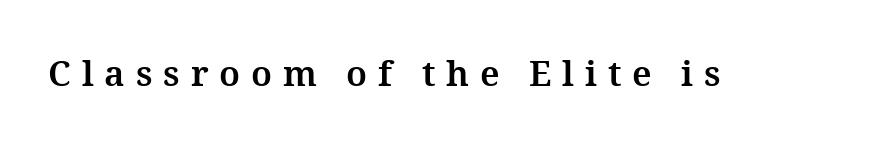
{"italic": "no", "bold": "yes", "weight": "bold", "width": "normal", "stroke_contrast": "medium", "x_height": "medium", "monospaced": "no", "underline": "no", "letter_spacing": "wide", "letter_spacing_em": 0.31, "glyph_px": 35}
